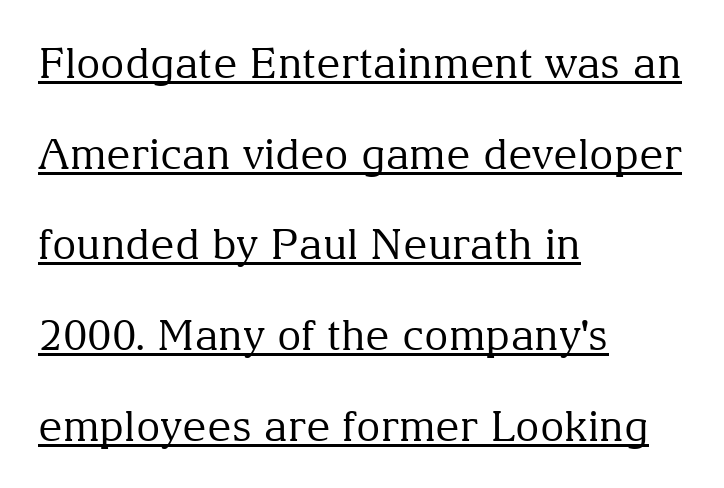
Q: Is the text bold? A: No.
Q: Is the text italic (slanted)? A: No, it is upright.
Q: Is the typeface a serif or a sans-serif typeface? A: Serif.
Q: Is the text underlined? A: Yes.
Q: How is the paragraph aligned? A: Left-aligned.
Q: Is the spacing between letters normal or unusually wide? A: Normal.
Q: Is the spacing between lines tight, normal or loose? A: Loose.
Q: Width (condensed, normal, or wide)? A: Normal.
Q: Stroke contrast? A: Medium.
Q: x-height? A: Medium.
Q: Monospaced? A: No.
